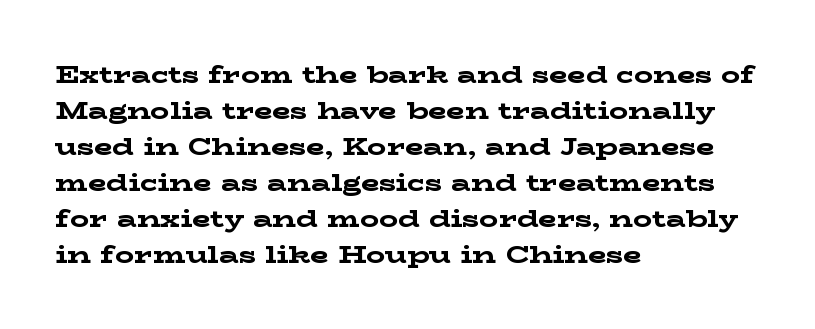
{"italic": "no", "bold": "yes", "underline": "no", "align": "left", "line_spacing": "normal", "line_spacing_ratio": 1.5, "letter_spacing": "normal", "letter_spacing_em": 0.0, "glyph_px": 24}
